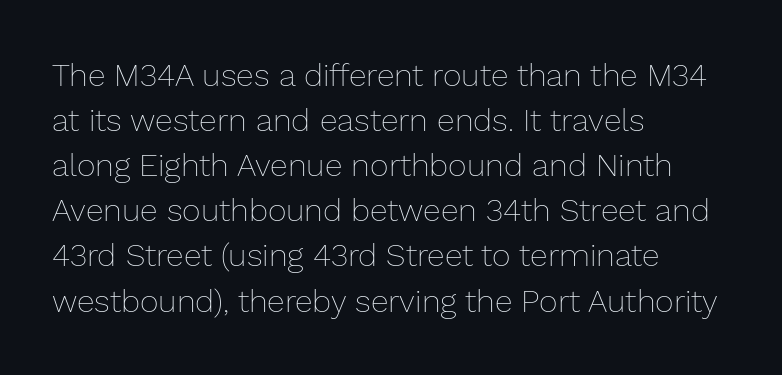
{"italic": "no", "bold": "no", "weight": "thin", "width": "normal", "stroke_contrast": "low", "x_height": "medium", "monospaced": "no", "underline": "no", "align": "left", "line_spacing": "normal", "line_spacing_ratio": 1.41, "letter_spacing": "normal", "letter_spacing_em": 0.0, "glyph_px": 32}
